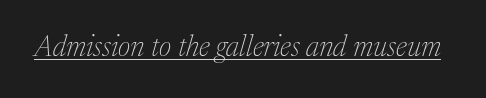
{"serif": "yes", "italic": "yes", "lean": "right", "slant_degrees": 17, "bold": "no", "weight": "thin", "width": "normal", "stroke_contrast": "medium", "x_height": "medium", "monospaced": "no", "underline": "yes", "letter_spacing": "normal", "letter_spacing_em": 0.0, "glyph_px": 29}
